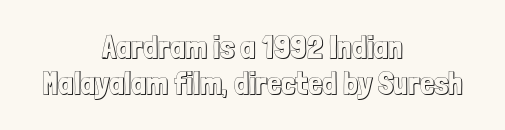
A roman cut, with each character standing at attention. Tracking value appears to be zero — textbook default spacing. The whitespace from short lines is split evenly between both sides. Is this a fixed-width face? No — the glyphs have proportional, varying widths.
